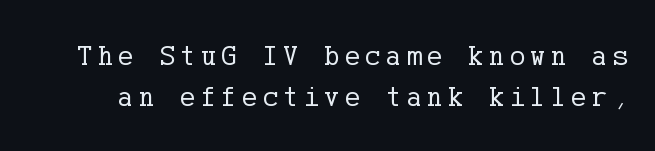
Decoration check: the copy has no underline. This sample keeps an unexceptional amount of space between lines. Check where the strokes stop: tiny serifs finish them off. Is the type heavy? It reads as light-to-regular instead. Vertical strokes here are truly vertical.
